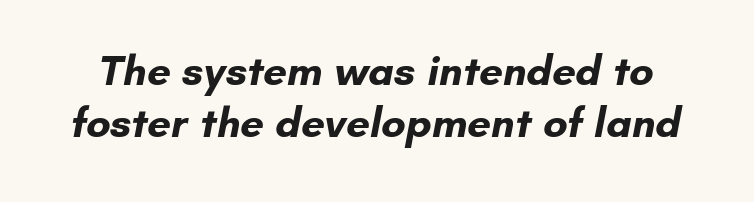
The image shows 42 px bold sans-serif type; set line spacing 1.24x, normal letter spacing, not underlined; low stroke contrast and a small x-height.
